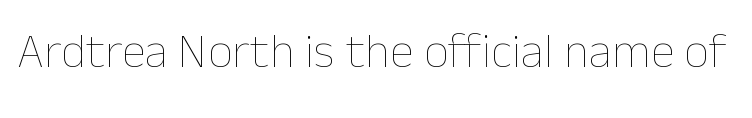
The image shows 49 px thin type, upright; set normal letter spacing, not underlined; low stroke contrast and a medium x-height.
